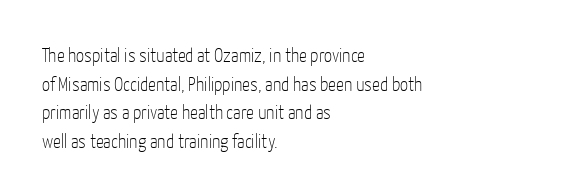
Q: Is the text bold? A: No.
Q: Is the text italic (slanted)? A: No, it is upright.
Q: Is the text underlined? A: No.
Q: How is the paragraph aligned? A: Left-aligned.
Q: Is the spacing between letters normal or unusually wide? A: Normal.
Q: Is the spacing between lines tight, normal or loose? A: Normal.
